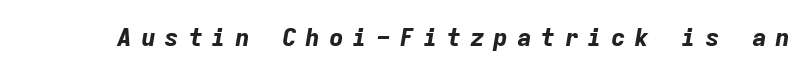
Honestly, the letter spacing is so wide it's the main thing you notice. Compared with an ordinary text face, these strokes are far heavier — a full bold. Does the lettering tilt? It does — this is italic. The zone under the glyphs is completely vacant.
